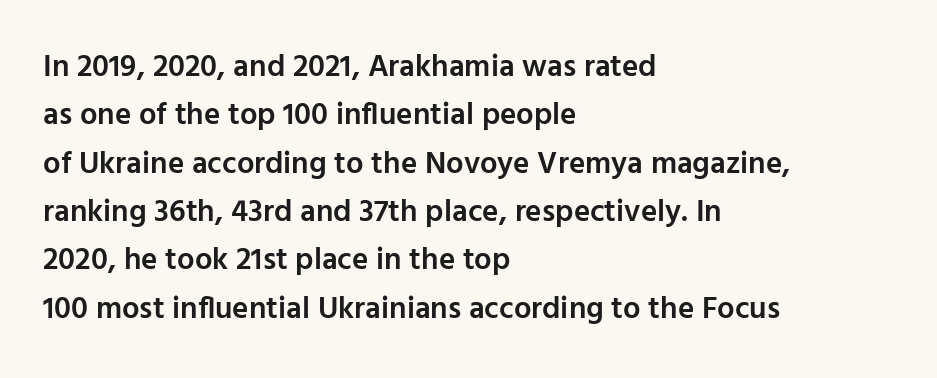
The image shows 31 px semibold sans-serif type, upright; set left-aligned, normal line spacing (1.56x), normal letter spacing, not underlined; low stroke contrast and a medium x-height.
